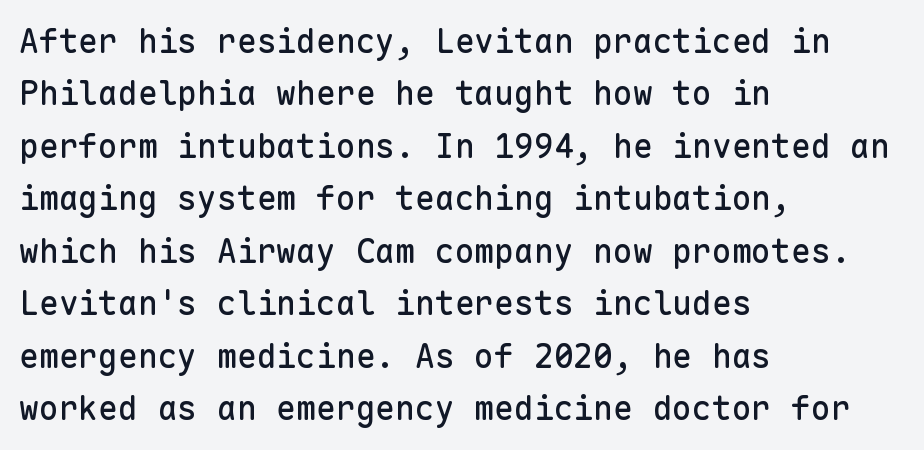
Nope, no serifs anywhere on these letters. If you drew a ruler down the left edge, every line would touch it. The letters sit at their default tracking, neither squeezed nor spread. Decoration check: the copy has no underline. Here the designer chose a console-style face with uniform glyph widths.
